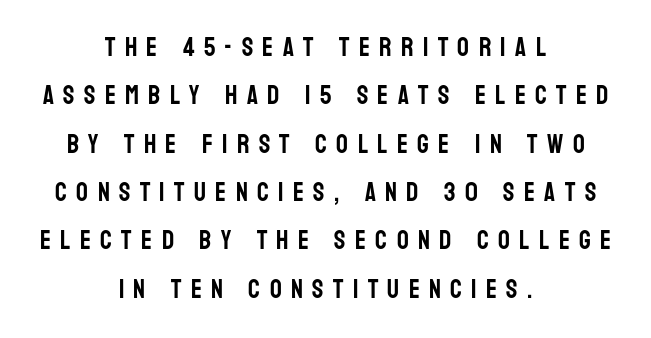
Where is the straight margin? There isn't one; the lines are centered. The zone under the glyphs is completely vacant. The tracking reads as deliberately expanded to a designer's eye. Italic: no, the glyphs are upright roman.
